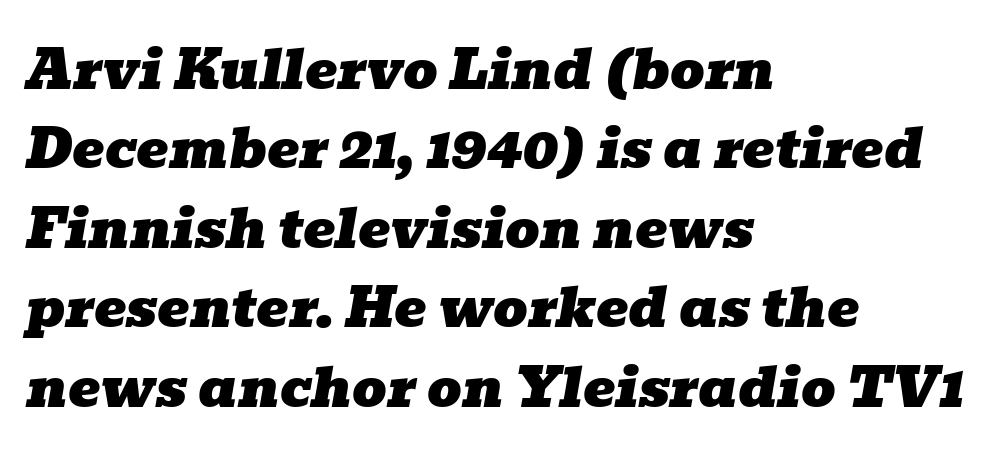
The image shows 54 px wide serif type, italic (leaning right); set left-aligned, normal line spacing (1.47x), normal letter spacing, not underlined; low stroke contrast and a medium x-height.
